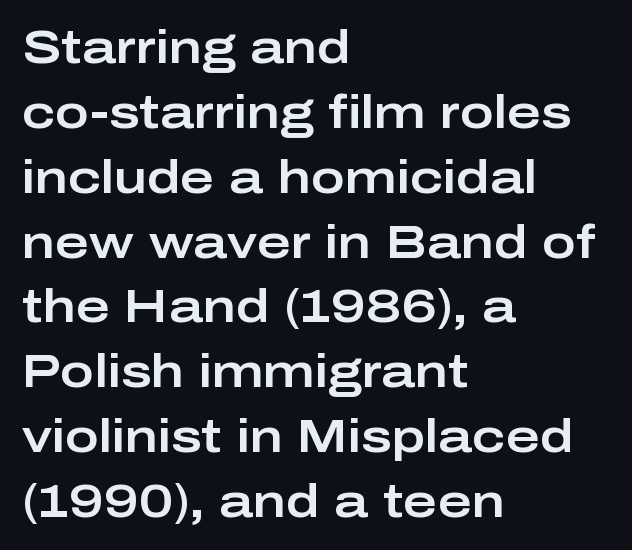
Q: Is the text italic (slanted)? A: No, it is upright.
Q: Is the typeface a serif or a sans-serif typeface? A: Sans-serif.
Q: Is the text underlined? A: No.
Q: How is the paragraph aligned? A: Left-aligned.
Q: Is the spacing between letters normal or unusually wide? A: Normal.
Q: Is the spacing between lines tight, normal or loose? A: Normal.
Q: Width (condensed, normal, or wide)? A: Wide.
Q: Stroke contrast? A: Low.
Q: x-height? A: Medium.
Q: Monospaced? A: No.
